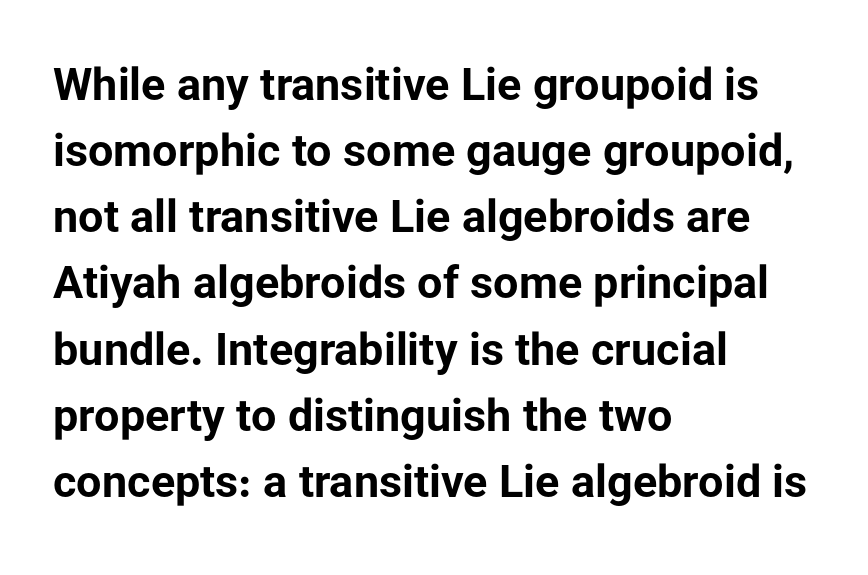
{"serif": "no", "italic": "no", "bold": "yes", "weight": "bold", "width": "normal", "stroke_contrast": "low", "x_height": "medium", "monospaced": "no", "underline": "no", "align": "left", "line_spacing": "normal", "line_spacing_ratio": 1.47, "letter_spacing": "normal", "letter_spacing_em": 0.0, "glyph_px": 45}
